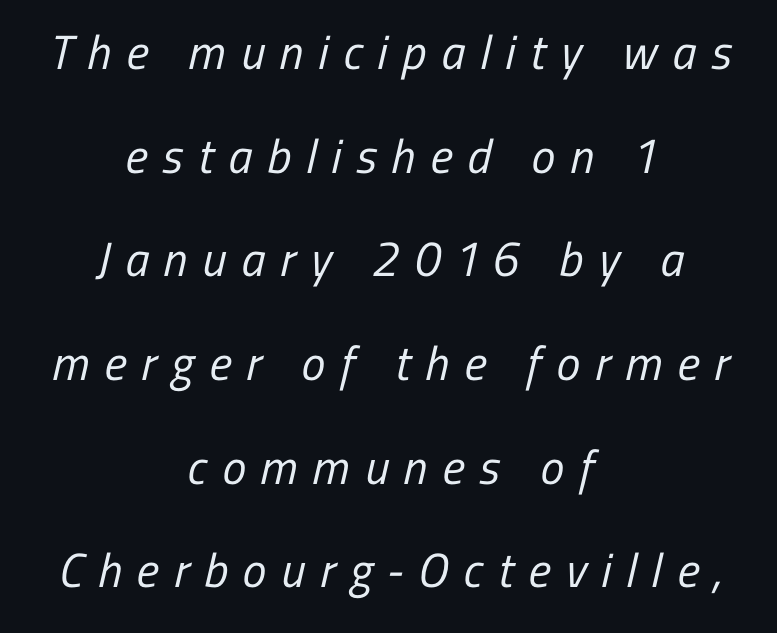
Compared with a typical body face, this is equally light or lighter still. Widely set lines give the paragraph a tall, airy silhouette. Every row of glyphs is offset so its center matches the block's center. How are the letters spaced? Widely, with obvious added tracking.
